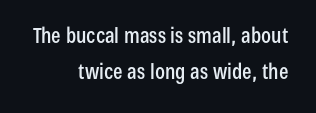
Nobody touched the tracking dial on this one. What's the leading like? Ordinary, nothing unusual. Quick note: underline off. The letters stand straight up with perfectly vertical stems. The passage is arranged like a letterhead date or caption credit — flush right.
